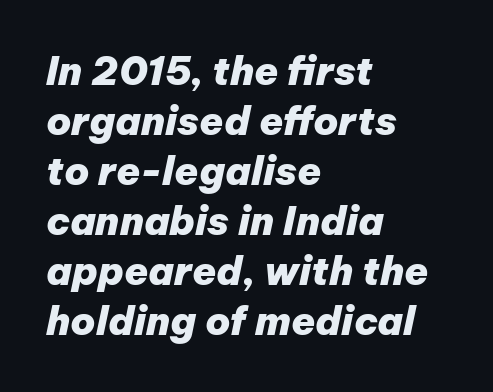
Q: Is the text bold? A: Yes.
Q: Is the text italic (slanted)? A: Yes, it leans right by about 12 degrees.
Q: Is the text underlined? A: No.
Q: How is the paragraph aligned? A: Left-aligned.
Q: Is the spacing between letters normal or unusually wide? A: Normal.
Q: Is the spacing between lines tight, normal or loose? A: Normal.
Q: Width (condensed, normal, or wide)? A: Normal.
Q: Stroke contrast? A: Low.
Q: x-height? A: Medium.
Q: Monospaced? A: No.
